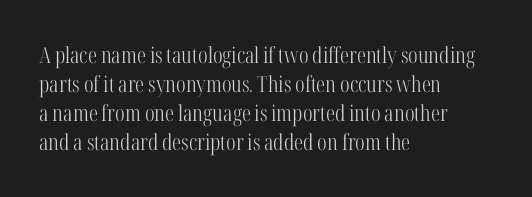
The image shows 22 px text type, upright; set left-aligned, normal line spacing (1.32x), normal letter spacing, not underlined.
